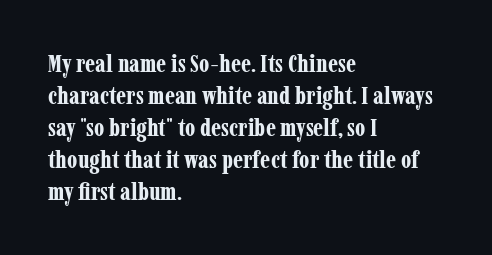
Q: Is the text bold? A: Yes.
Q: Is the text italic (slanted)? A: No, it is upright.
Q: Is the text underlined? A: No.
Q: How is the paragraph aligned? A: Left-aligned.
Q: Is the spacing between letters normal or unusually wide? A: Normal.
Q: Is the spacing between lines tight, normal or loose? A: Normal.
